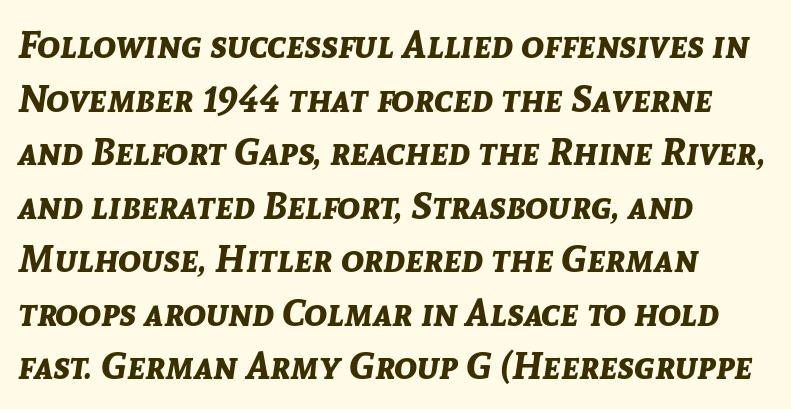
The image shows 38 px bold type, italic (leaning right); set left-aligned, normal line spacing (1.41x), normal letter spacing, not underlined; low stroke contrast and a medium x-height.
